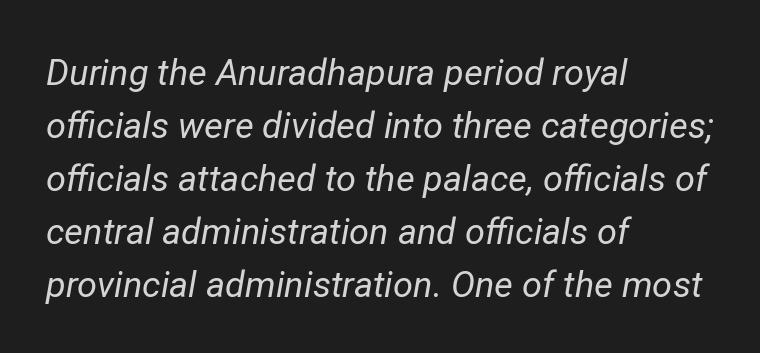
The image shows 36 px regular-weight type, italic (leaning right); set left-aligned, normal line spacing (1.47x), normal letter spacing, not underlined; low stroke contrast and a medium x-height.
